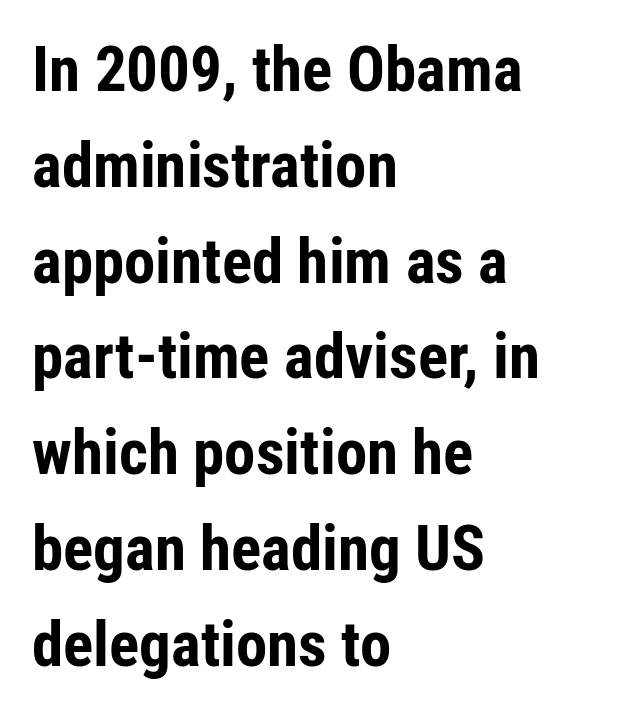
Q: Is the text bold? A: Yes.
Q: Is the text italic (slanted)? A: No, it is upright.
Q: Is the typeface a serif or a sans-serif typeface? A: Sans-serif.
Q: Is the text underlined? A: No.
Q: How is the paragraph aligned? A: Left-aligned.
Q: Is the spacing between letters normal or unusually wide? A: Normal.
Q: Is the spacing between lines tight, normal or loose? A: Normal.
Q: Width (condensed, normal, or wide)? A: Condensed.
Q: Stroke contrast? A: Low.
Q: x-height? A: Medium.
Q: Monospaced? A: No.
